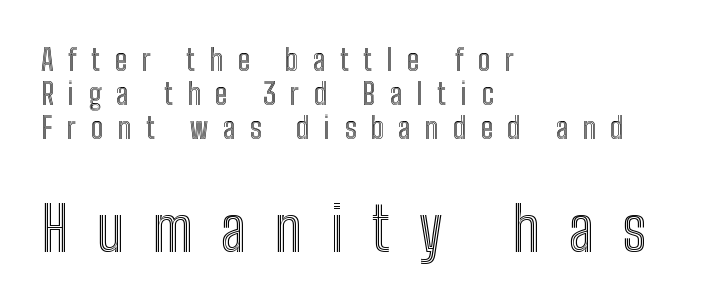
Q: Is the text italic (slanted)? A: No, it is upright.
Q: Is the text underlined? A: No.
Q: How is the paragraph aligned? A: Left-aligned.
Q: Is the spacing between letters normal or unusually wide? A: Unusually wide.
Q: Is the spacing between lines tight, normal or loose? A: Tight.
Q: Which block of text is set in a larger size, the first (top) or the second (bottom)? A: The second (bottom) one.
Q: Width (condensed, normal, or wide)? A: Condensed.
Q: x-height? A: Medium.
Q: Monospaced? A: No.
